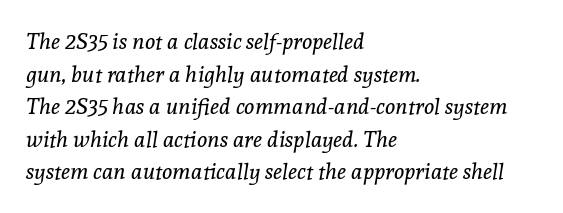
{"italic": "yes", "lean": "right", "slant_degrees": 8, "bold": "no", "underline": "no", "align": "left", "line_spacing": "normal", "line_spacing_ratio": 1.48, "letter_spacing": "normal", "letter_spacing_em": 0.0, "glyph_px": 22}
